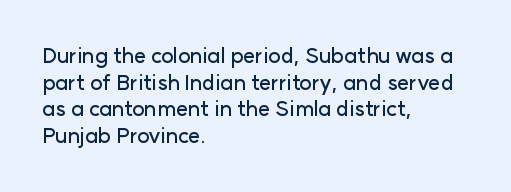
Q: Is the text italic (slanted)? A: No, it is upright.
Q: Is the text underlined? A: No.
Q: How is the paragraph aligned? A: Left-aligned.
Q: Is the spacing between letters normal or unusually wide? A: Normal.
Q: Is the spacing between lines tight, normal or loose? A: Normal.
